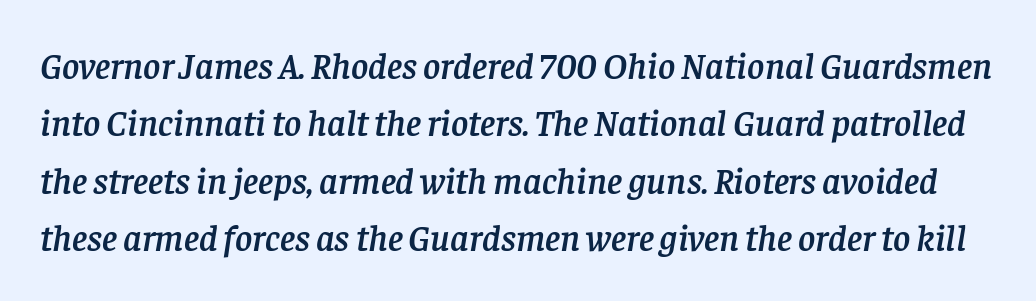
{"serif": "yes", "italic": "yes", "lean": "right", "slant_degrees": 8, "width": "normal", "stroke_contrast": "low", "x_height": "large", "monospaced": "no", "underline": "no", "line_spacing": "normal", "line_spacing_ratio": 1.55, "letter_spacing": "normal", "letter_spacing_em": 0.0, "glyph_px": 37}
